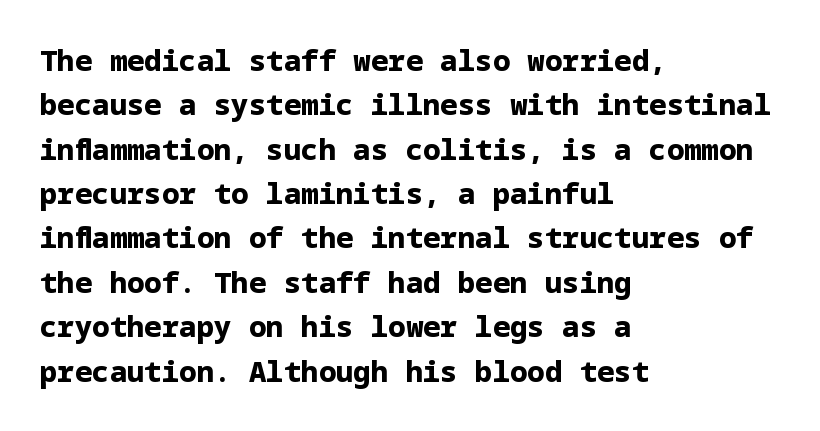
{"serif": "no", "italic": "no", "bold": "yes", "weight": "bold", "width": "normal", "stroke_contrast": "low", "x_height": "medium", "underline": "no", "align": "left", "line_spacing": "normal", "line_spacing_ratio": 1.53, "letter_spacing": "normal", "letter_spacing_em": 0.0, "glyph_px": 29}
